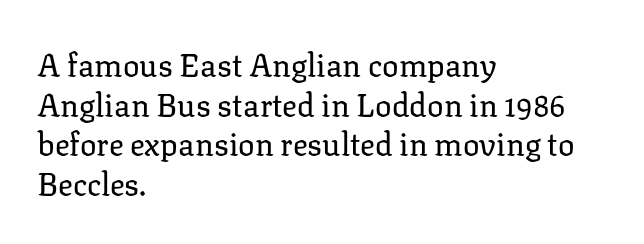
When letters stand straight like this, we call the style roman or upright. The space between consecutive lines is moderate. The face used here is proportionally spaced, like ordinary book or web type. Nobody drew a line under any word here. Each line starts at the same left margin while the right side varies. Weight: regular or lighter.
